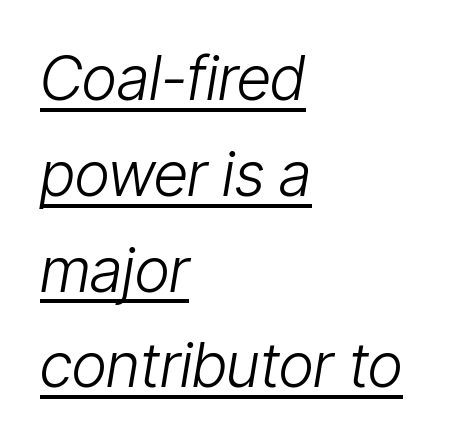
The image shows 61 px light, condensed type, italic (leaning right); set left-aligned, normal line spacing (1.57x), normal letter spacing, underlined; low stroke contrast and a medium x-height.
